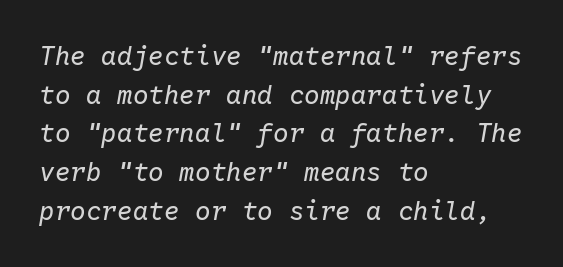
Q: Is the text bold? A: No.
Q: Is the text italic (slanted)? A: Yes, it leans right by about 10 degrees.
Q: Is the text underlined? A: No.
Q: How is the paragraph aligned? A: Left-aligned.
Q: Is the spacing between letters normal or unusually wide? A: Normal.
Q: Is the spacing between lines tight, normal or loose? A: Normal.
